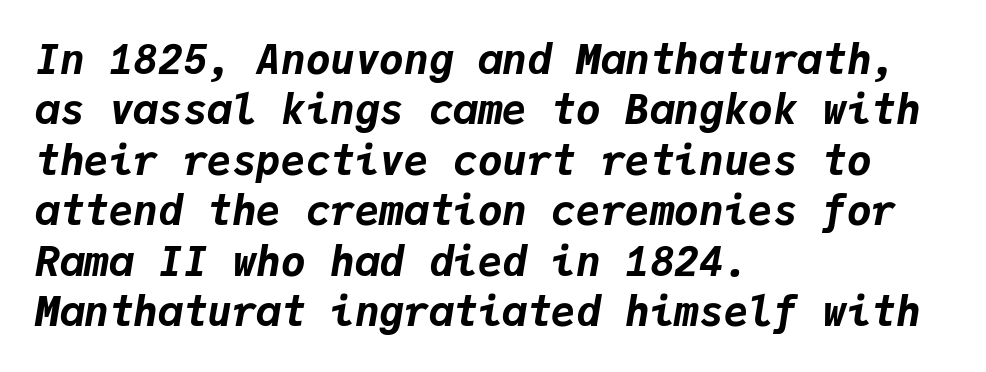
Q: Is the text bold? A: Yes.
Q: Is the text italic (slanted)? A: Yes, it leans right by about 9 degrees.
Q: Is the text underlined? A: No.
Q: How is the paragraph aligned? A: Left-aligned.
Q: Is the spacing between letters normal or unusually wide? A: Normal.
Q: Width (condensed, normal, or wide)? A: Normal.
Q: Stroke contrast? A: Low.
Q: x-height? A: Medium.
Q: Monospaced? A: Yes.
